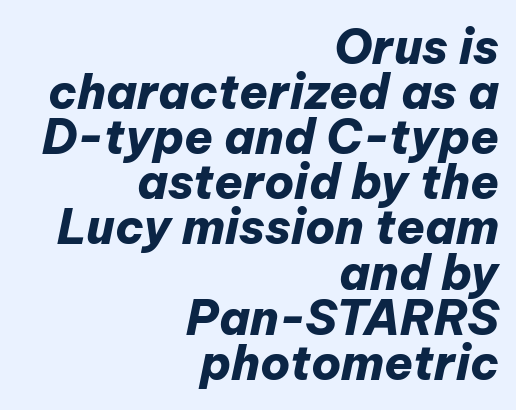
The image shows 47 px heavy type, italic (leaning right); set right-aligned, tight line spacing (0.96x), normal letter spacing, not underlined; low stroke contrast and a medium x-height.
